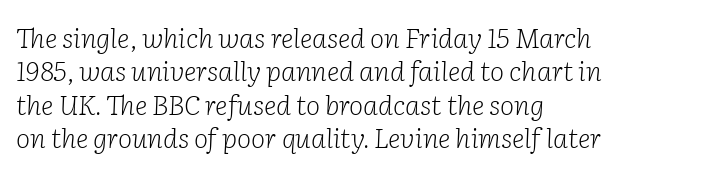
Quick note: italic. The space beneath each line is pristine and unruled. If you drew a ruler down the left edge, every line would touch it. Is the stroke heavy? The answer is a plain regular-or-lighter. The line texture is even and compact thanks to regular tracking.
